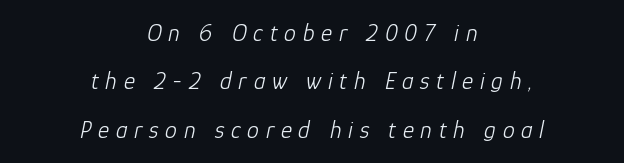
{"italic": "yes", "lean": "right", "slant_degrees": 12, "bold": "no", "underline": "no", "align": "center", "line_spacing": "loose", "line_spacing_ratio": 2.02, "letter_spacing": "wide", "letter_spacing_em": 0.28, "glyph_px": 24}
